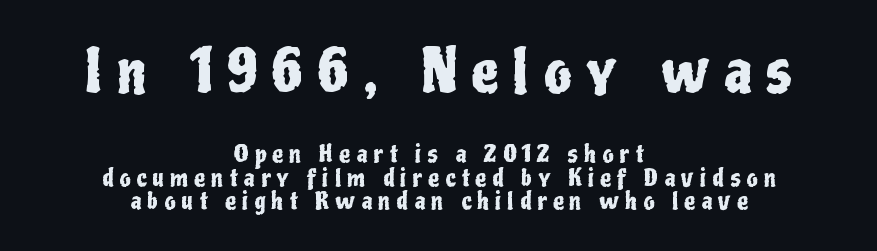
Horizontal alignment here is central, giving a formal, balanced look. Here the designer chose a conventional face with non-uniform glyph widths. Interline gaps are noticeably narrow in this sample. These lines are composed in type without serifs.
